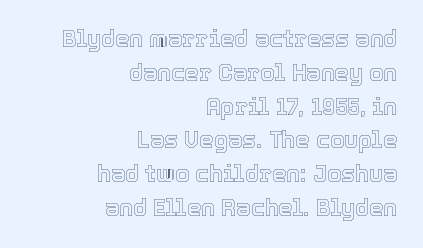
{"italic": "no", "underline": "no", "align": "right", "line_spacing": "normal", "line_spacing_ratio": 1.47, "letter_spacing": "normal", "letter_spacing_em": 0.0, "glyph_px": 23}
